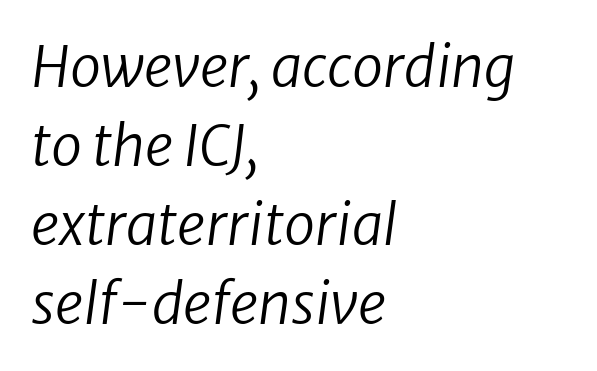
The image shows 56 px regular-weight type, italic (leaning right); set left-aligned, normal line spacing (1.41x), normal letter spacing, not underlined; low stroke contrast and a medium x-height.
